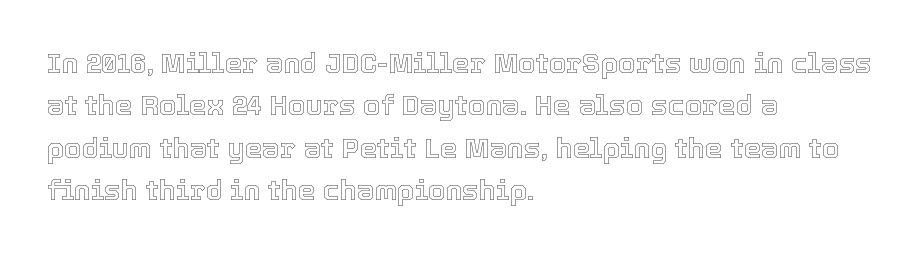
Students, observe: this is what conventionally led text looks like. Notice how the passage keeps a crisp vertical edge on the left only. The gaps between neighbouring characters are ordinary and unremarkable. Clear beneath every line of the passage. A typesetter would call this proportional, since set widths differ per character.
